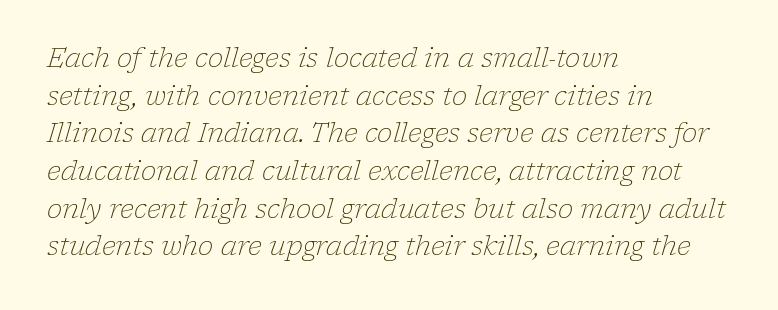
{"italic": "yes", "lean": "right", "slant_degrees": 17, "bold": "no", "underline": "no", "align": "left", "line_spacing": "normal", "line_spacing_ratio": 1.45, "letter_spacing": "normal", "letter_spacing_em": 0.0, "glyph_px": 26}
